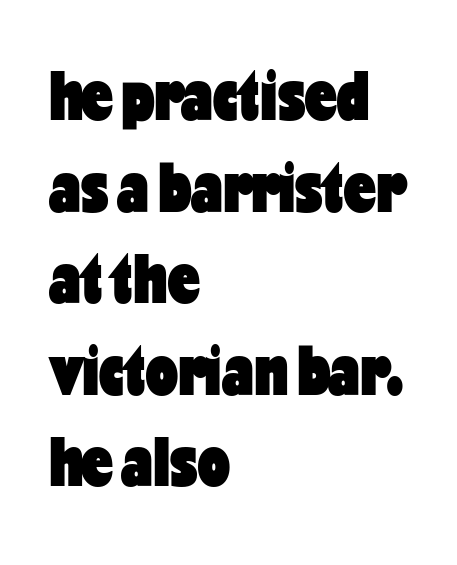
{"serif": "no", "italic": "no", "bold": "yes", "weight": "heavy", "width": "condensed", "stroke_contrast": "low", "x_height": "medium", "monospaced": "no", "underline": "no", "align": "left", "line_spacing": "normal", "line_spacing_ratio": 1.29, "letter_spacing": "normal", "letter_spacing_em": 0.0, "glyph_px": 71}
